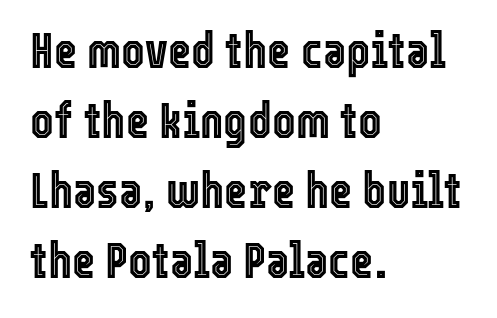
{"italic": "no", "width": "condensed", "x_height": "medium", "monospaced": "no", "underline": "no", "align": "left", "line_spacing": "normal", "line_spacing_ratio": 1.4, "letter_spacing": "normal", "letter_spacing_em": 0.0, "glyph_px": 50}
